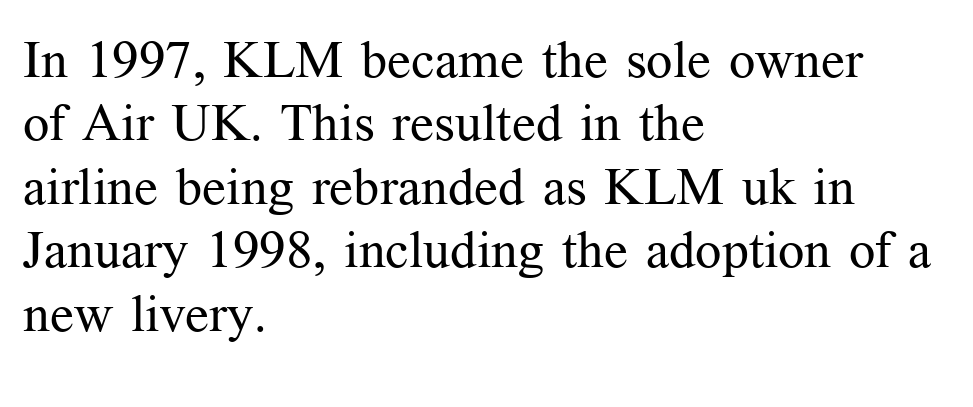
Q: Is the text bold? A: No.
Q: Is the text italic (slanted)? A: No, it is upright.
Q: Is the typeface a serif or a sans-serif typeface? A: Serif.
Q: Is the text underlined? A: No.
Q: How is the paragraph aligned? A: Left-aligned.
Q: Is the spacing between letters normal or unusually wide? A: Normal.
Q: Width (condensed, normal, or wide)? A: Normal.
Q: Stroke contrast? A: Medium.
Q: x-height? A: Medium.
Q: Monospaced? A: No.
